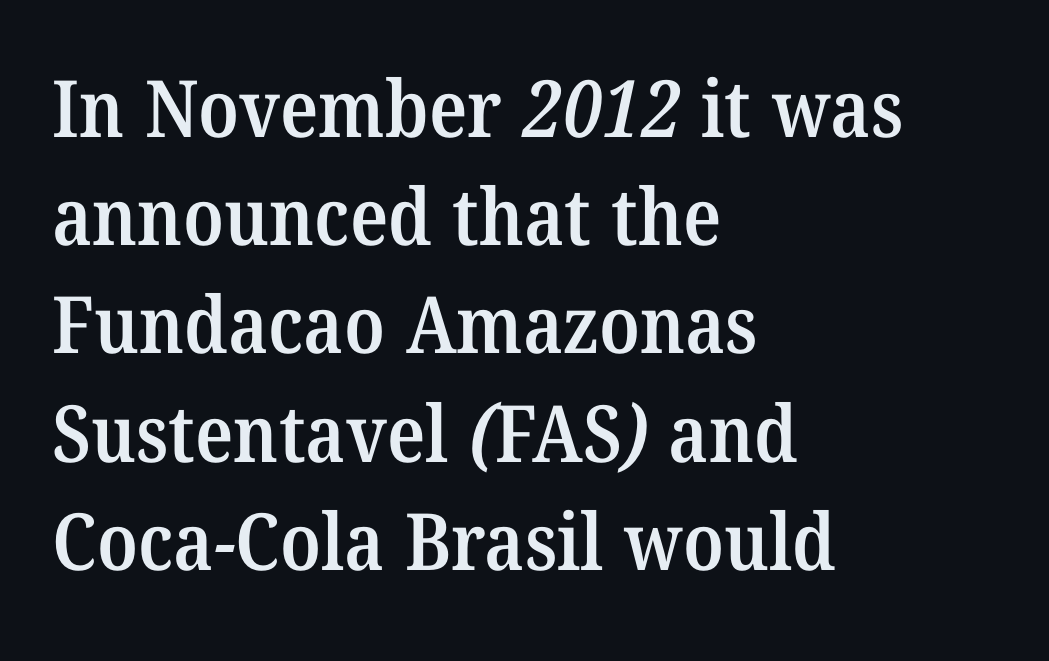
{"serif": "yes", "bold": "semi", "weight": "semibold", "width": "normal", "stroke_contrast": "medium", "x_height": "medium", "monospaced": "no", "underline": "no", "align": "left", "line_spacing": "normal", "line_spacing_ratio": 1.37, "letter_spacing": "normal", "letter_spacing_em": 0.0, "glyph_px": 79}
